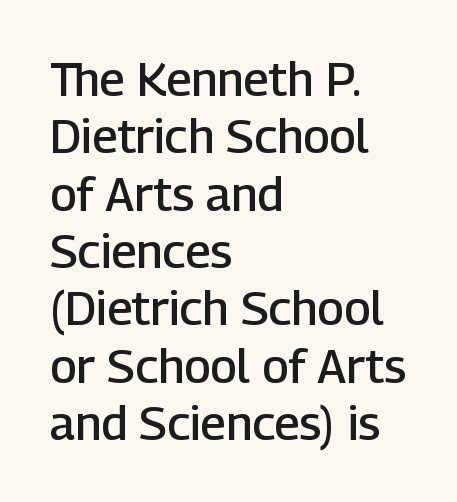
The image shows 47 px semibold sans-serif type, upright; set left-aligned, line spacing 1.22x, normal letter spacing, not underlined; low stroke contrast and a medium x-height.
